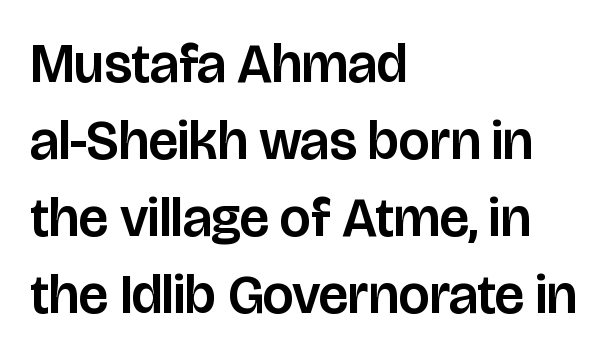
The image shows 55 px sans-serif type, upright; set left-aligned, normal line spacing (1.4x), normal letter spacing, not underlined; low stroke contrast and a large x-height.
